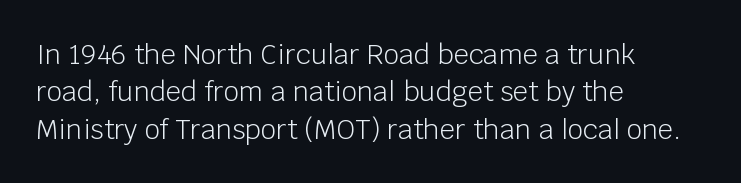
The image shows 27 px text type, upright; set left-aligned, normal line spacing (1.38x), normal letter spacing, not underlined.
